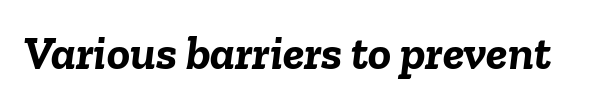
The image shows 48 px semibold type, italic (leaning right); set normal letter spacing, not underlined; low stroke contrast and a medium x-height.
